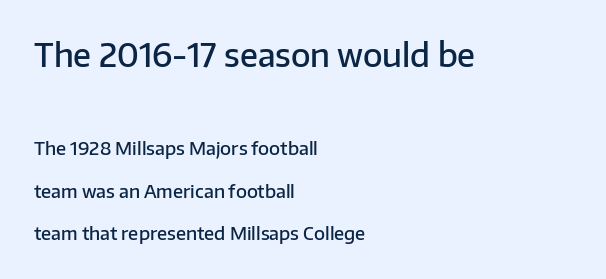
{"serif": "no", "italic": "no", "bold": "semi", "weight": "semibold", "width": "normal", "stroke_contrast": "low", "x_height": "medium", "monospaced": "no", "underline": "no", "align": "left", "line_spacing": "loose", "line_spacing_ratio": 2.38, "letter_spacing": "normal", "letter_spacing_em": 0.0, "larger_block": "first", "size_ratio": 1.78, "glyph_px": 32}
